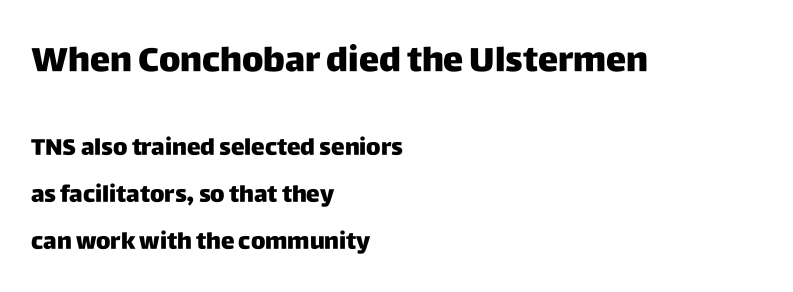
The image shows 34 px sans-serif type, upright; set left-aligned, loose line spacing (2.03x), normal letter spacing, not underlined; the first (top) block is 1.48x larger; low stroke contrast and a large x-height.
